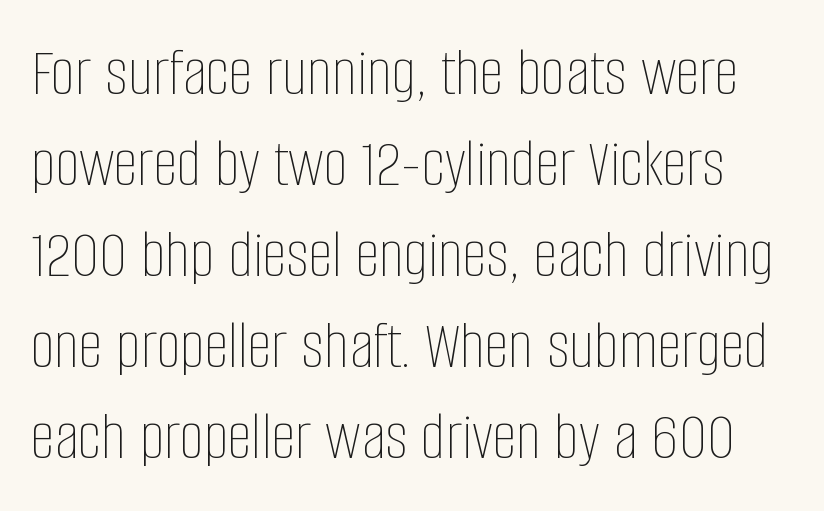
{"italic": "no", "bold": "no", "weight": "thin", "width": "condensed", "stroke_contrast": "low", "x_height": "large", "monospaced": "no", "underline": "no", "line_spacing": "normal", "line_spacing_ratio": 1.32, "letter_spacing": "normal", "letter_spacing_em": 0.0, "glyph_px": 69}
